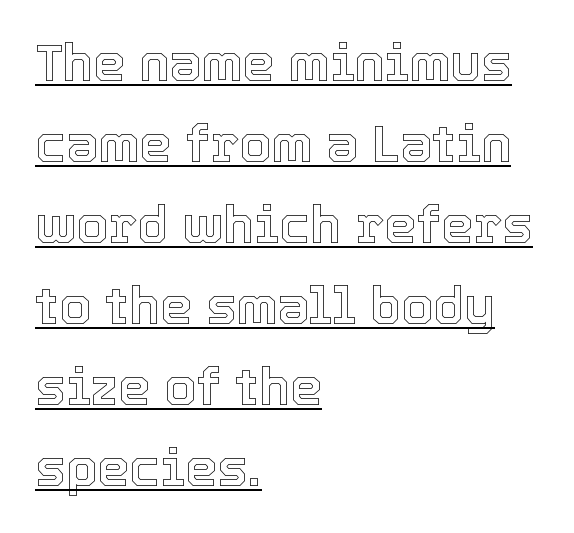
The image shows 51 px text type, upright; set left-aligned, normal line spacing (1.59x), normal letter spacing, underlined; a medium x-height.
